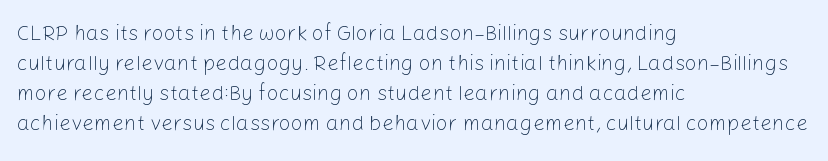
The image shows 21 px text type, upright; set left-aligned, normal line spacing (1.43x), normal letter spacing, not underlined.
